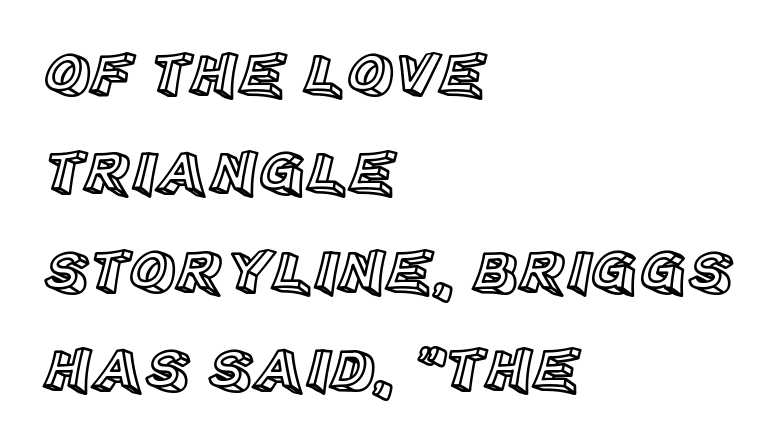
The image shows 63 px text type; set left-aligned, normal line spacing (1.56x), normal letter spacing, not underlined; a large x-height.
